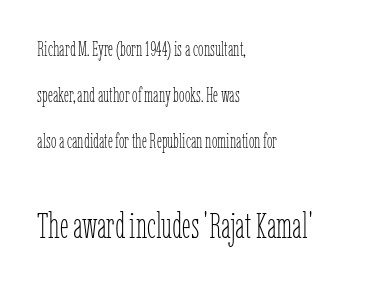
Q: Is the text bold? A: No.
Q: Is the text italic (slanted)? A: No, it is upright.
Q: Is the text underlined? A: No.
Q: How is the paragraph aligned? A: Left-aligned.
Q: Is the spacing between letters normal or unusually wide? A: Normal.
Q: Is the spacing between lines tight, normal or loose? A: Loose.
Q: Which block of text is set in a larger size, the first (top) or the second (bottom)? A: The second (bottom) one.
Q: Width (condensed, normal, or wide)? A: Condensed.
Q: Stroke contrast? A: Low.
Q: x-height? A: Medium.
Q: Monospaced? A: No.
